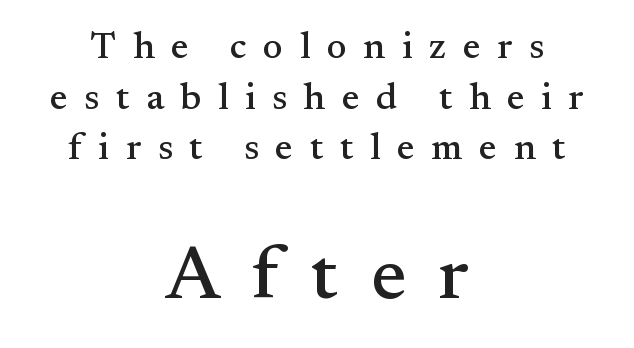
This block has exactly the height ordinary leading produces. Little horizontal feet cap the strokes, marking this as serif type. Nobody drew a line under any word here. Loose tracking; the words dissolve into strings of separated letters. The face used here is proportionally spaced, like ordinary book or web type. Layout note: lines centered.
